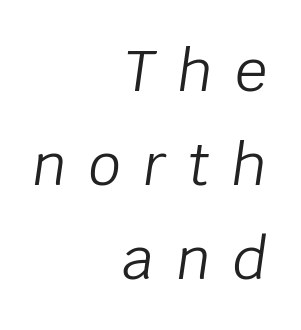
The image shows 57 px light type, italic (leaning right); set right-aligned, normal line spacing (1.65x), unusually wide letter spacing (+0.39 em), not underlined; low stroke contrast and a large x-height.
